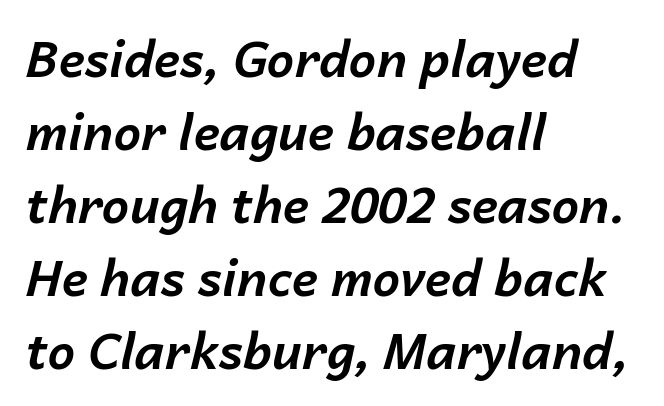
The image shows 49 px bold type, italic (leaning right); set left-aligned, normal line spacing (1.49x), normal letter spacing, not underlined; low stroke contrast and a medium x-height.
